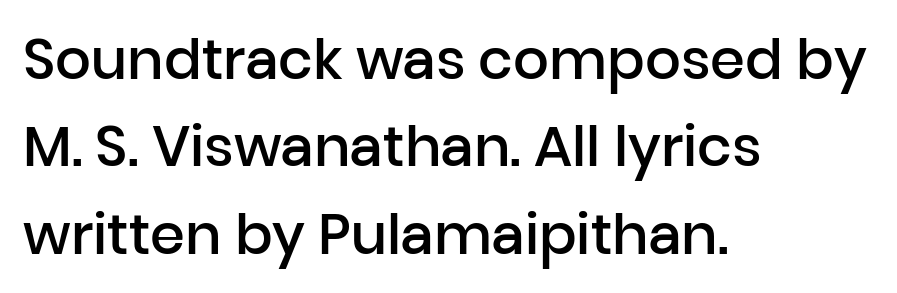
{"serif": "no", "italic": "no", "bold": "semi", "weight": "semibold", "width": "normal", "stroke_contrast": "low", "x_height": "medium", "monospaced": "no", "underline": "no", "align": "left", "line_spacing": "normal", "line_spacing_ratio": 1.56, "letter_spacing": "normal", "letter_spacing_em": 0.0, "glyph_px": 56}
